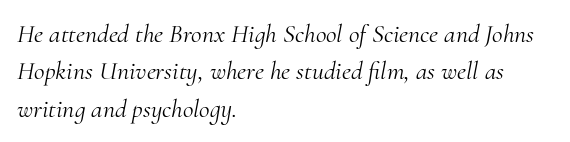
Q: Is the text bold? A: No.
Q: Is the text italic (slanted)? A: Yes, it leans right by about 10 degrees.
Q: Is the text underlined? A: No.
Q: How is the paragraph aligned? A: Left-aligned.
Q: Is the spacing between letters normal or unusually wide? A: Normal.
Q: Is the spacing between lines tight, normal or loose? A: Normal.
